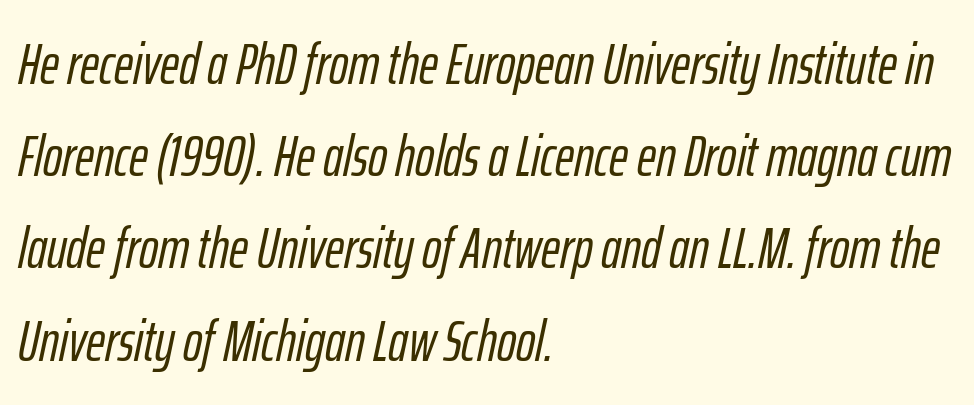
{"italic": "yes", "lean": "right", "slant_degrees": 12, "width": "condensed", "stroke_contrast": "low", "x_height": "medium", "monospaced": "no", "underline": "no", "align": "left", "line_spacing": "normal", "line_spacing_ratio": 1.59, "letter_spacing": "normal", "letter_spacing_em": 0.0, "glyph_px": 58}
